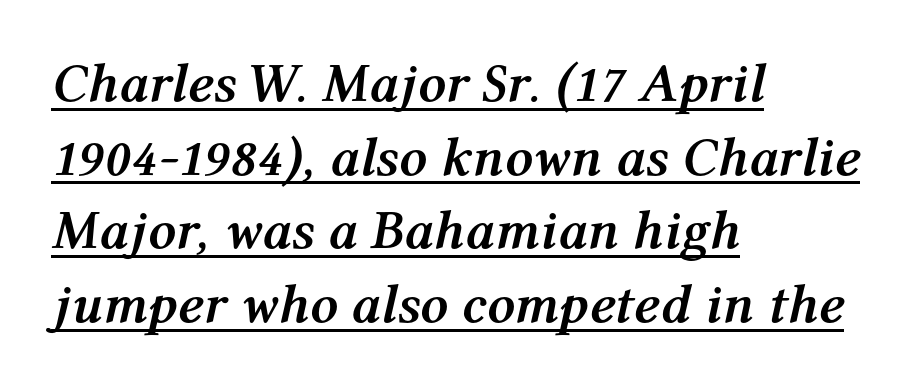
The image shows 55 px semibold type, italic (leaning right); set left-aligned, normal line spacing (1.34x), normal letter spacing, underlined; medium stroke contrast and a medium x-height.
